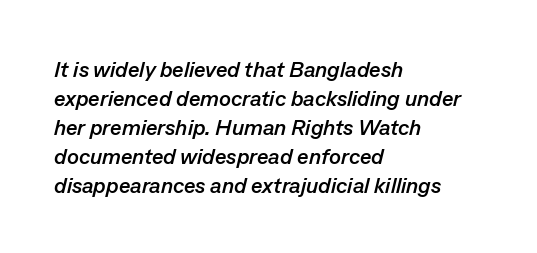
{"italic": "yes", "lean": "right", "slant_degrees": 13, "bold": "yes", "underline": "no", "align": "left", "line_spacing": "normal", "line_spacing_ratio": 1.32, "letter_spacing": "normal", "letter_spacing_em": 0.0, "glyph_px": 22}
